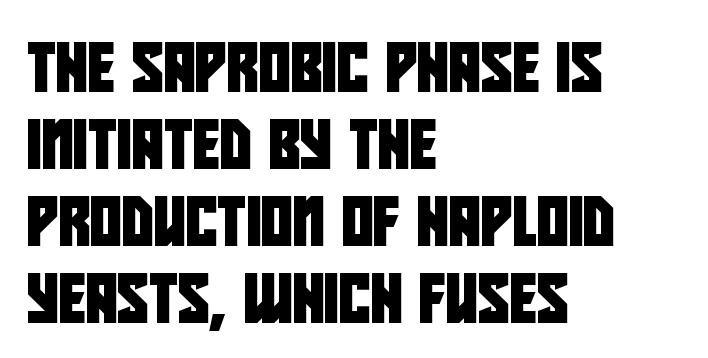
Q: Is the typeface a serif or a sans-serif typeface? A: Sans-serif.
Q: Is the text underlined? A: No.
Q: How is the paragraph aligned? A: Left-aligned.
Q: Is the spacing between letters normal or unusually wide? A: Normal.
Q: Is the spacing between lines tight, normal or loose? A: Normal.
Q: Width (condensed, normal, or wide)? A: Condensed.
Q: Stroke contrast? A: Low.
Q: x-height? A: Large.
Q: Monospaced? A: No.
